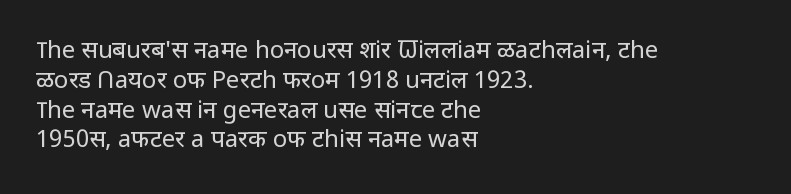
{"italic": "no", "bold": "no", "underline": "no", "align": "left", "line_spacing_ratio": 1.24, "letter_spacing": "normal", "letter_spacing_em": 0.0, "glyph_px": 24}
